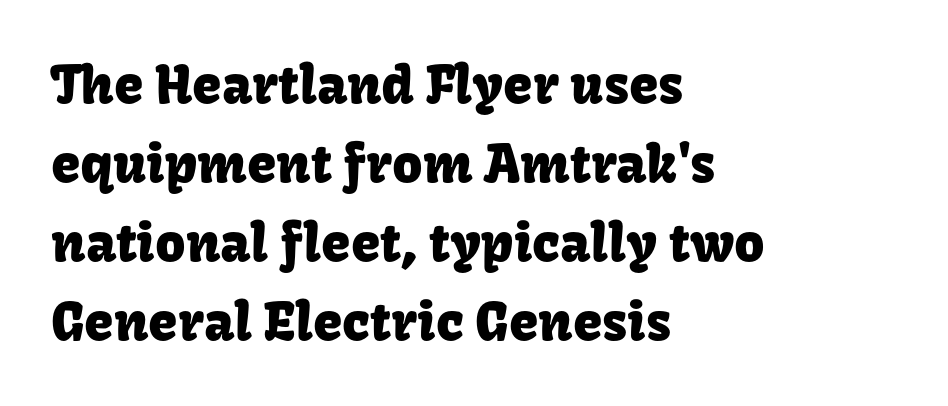
The image shows 53 px sans-serif type, upright; set left-aligned, normal line spacing (1.49x), normal letter spacing, not underlined; low stroke contrast and a medium x-height.
